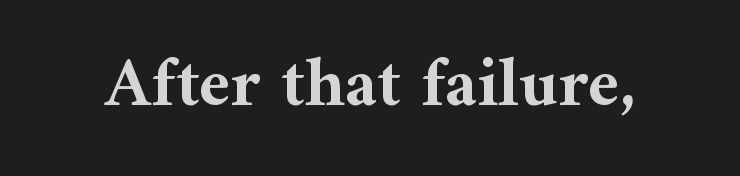
The image shows 70 px bold serif type, upright; set normal letter spacing, not underlined; medium stroke contrast and a medium x-height.
